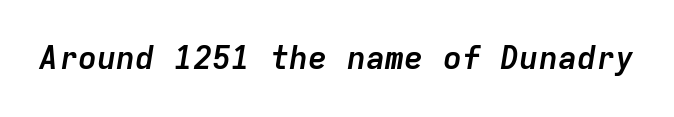
{"italic": "yes", "lean": "right", "slant_degrees": 9, "bold": "yes", "weight": "semibold", "width": "normal", "stroke_contrast": "low", "x_height": "medium", "monospaced": "yes", "underline": "no", "letter_spacing": "normal", "letter_spacing_em": 0.0, "glyph_px": 32}
